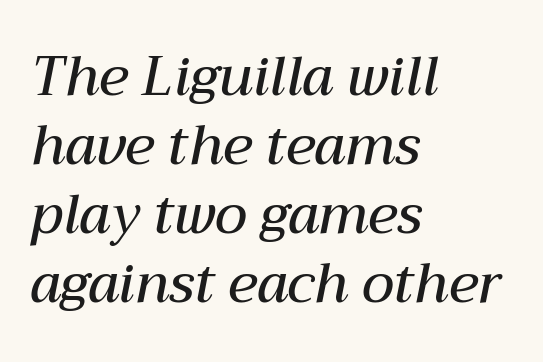
The image shows 54 px semibold type, italic (leaning right); set left-aligned, normal line spacing (1.28x), normal letter spacing, not underlined; medium stroke contrast and a medium x-height.
